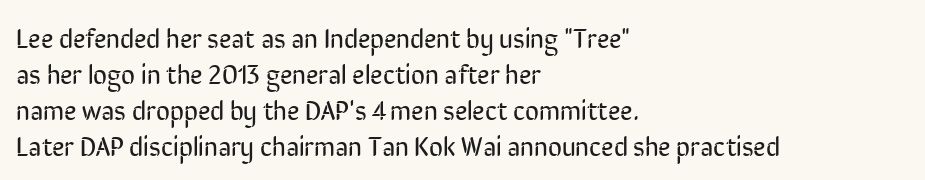
{"italic": "no", "bold": "no", "underline": "no", "align": "left", "line_spacing": "normal", "line_spacing_ratio": 1.33, "letter_spacing": "normal", "letter_spacing_em": 0.0, "glyph_px": 27}
